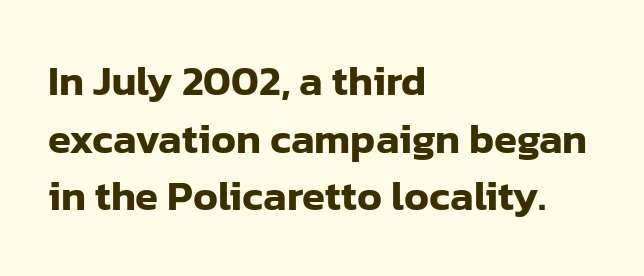
{"serif": "no", "italic": "no", "width": "normal", "stroke_contrast": "low", "x_height": "medium", "monospaced": "no", "underline": "no", "align": "left", "line_spacing": "normal", "line_spacing_ratio": 1.37, "letter_spacing": "normal", "letter_spacing_em": 0.0, "glyph_px": 42}
